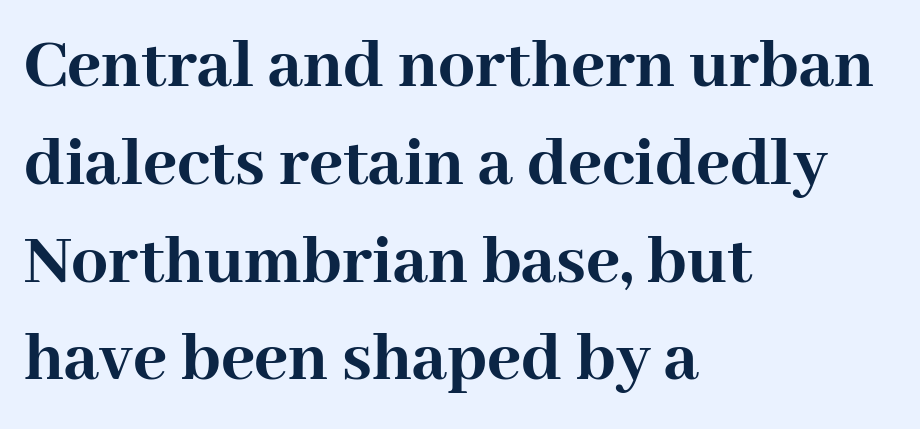
{"serif": "yes", "italic": "no", "bold": "yes", "weight": "semibold", "width": "normal", "stroke_contrast": "high", "x_height": "medium", "monospaced": "no", "underline": "no", "align": "left", "line_spacing": "normal", "line_spacing_ratio": 1.34, "letter_spacing": "normal", "letter_spacing_em": 0.0, "glyph_px": 73}
